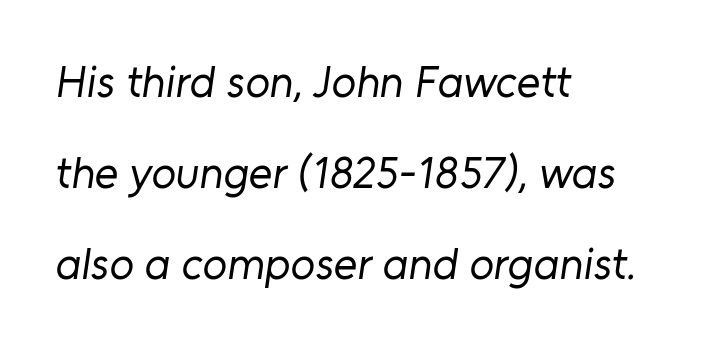
{"serif": "no", "bold": "no", "weight": "regular", "width": "normal", "stroke_contrast": "low", "x_height": "medium", "monospaced": "no", "underline": "no", "align": "left", "line_spacing": "loose", "line_spacing_ratio": 2.02, "letter_spacing": "normal", "letter_spacing_em": 0.0, "glyph_px": 45}
